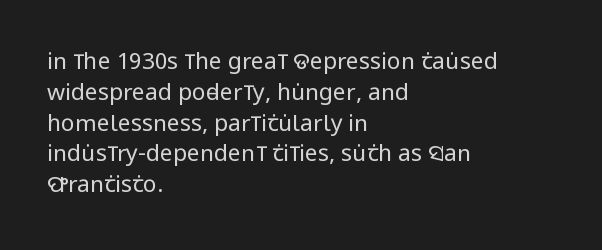
Descenders are the only things crossing below the line. The font sits on the lighter half of the weight spectrum, regular included. Does the copy run flush right? No — it runs flush left. Vertically, the passage feels balanced, rows spaced as you'd expect.
